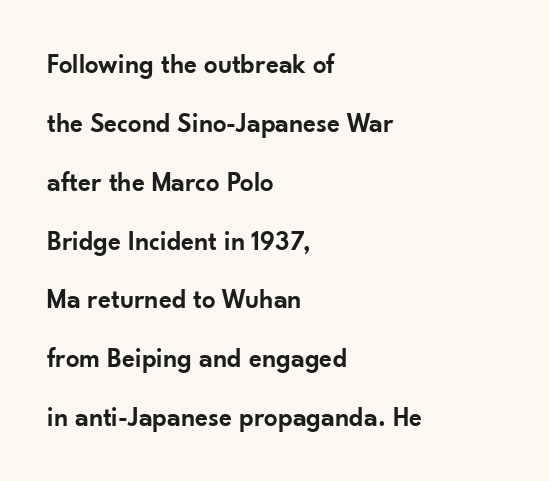
The image shows 27 px text type, upright; set left-aligned, loose line spacing (2.18x), normal letter spacing, not underlined.
